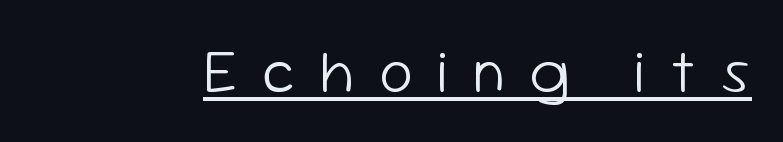
Q: Is the text bold? A: No.
Q: Is the text italic (slanted)? A: No, it is upright.
Q: Is the typeface a serif or a sans-serif typeface? A: Sans-serif.
Q: Is the text underlined? A: Yes.
Q: Is the spacing between letters normal or unusually wide? A: Unusually wide.
Q: Width (condensed, normal, or wide)? A: Normal.
Q: Stroke contrast? A: Low.
Q: x-height? A: Medium.
Q: Monospaced? A: No.
